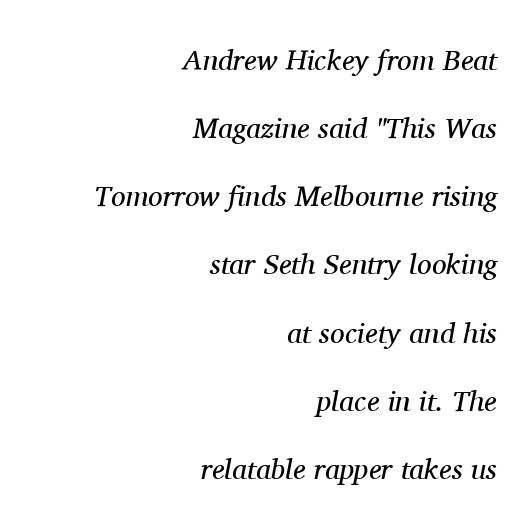
{"serif": "yes", "italic": "yes", "lean": "right", "slant_degrees": 11, "bold": "no", "weight": "regular", "width": "normal", "stroke_contrast": "medium", "x_height": "medium", "monospaced": "no", "underline": "no", "align": "right", "line_spacing": "loose", "line_spacing_ratio": 2.35, "letter_spacing": "normal", "letter_spacing_em": 0.0, "glyph_px": 29}
